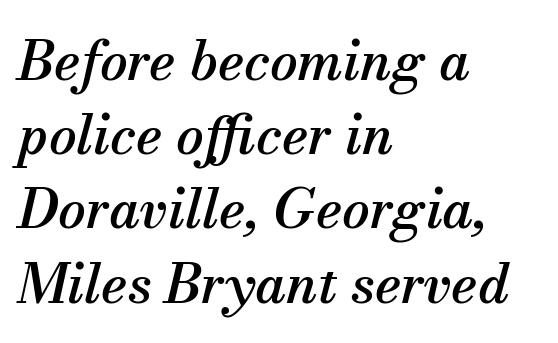
Caption: standard tracking, unaltered. Which margin do the lines hug? The left one — the right edge is uneven. Decoration check: the copy has no underline. Compared with typical paragraphs, the rows here are spaced about the same. Emphasis-style slanted type is in use. Is this a sans? No — the strokes have serifs.
